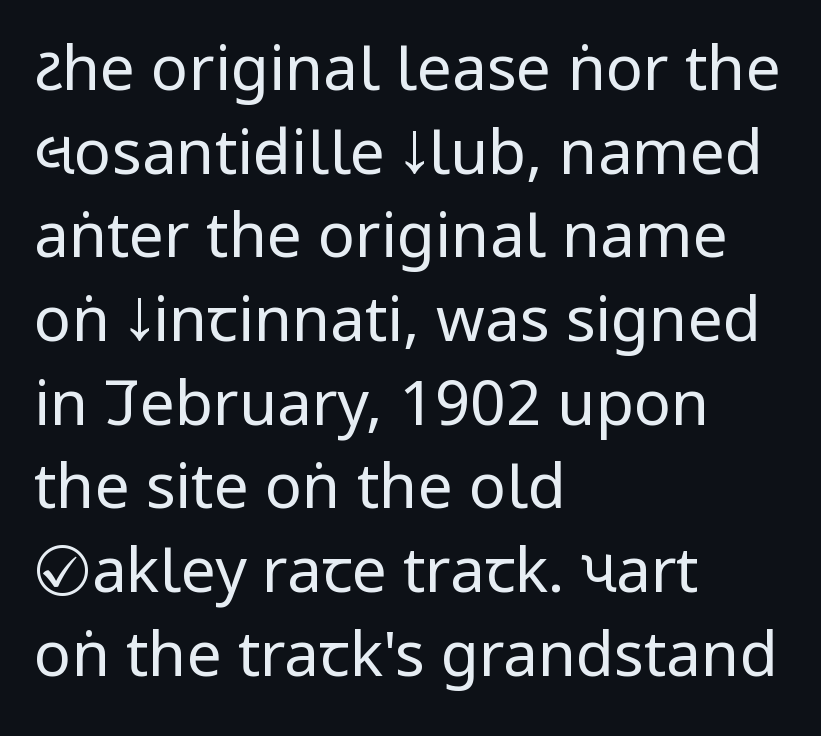
The rows are spaced the way most documents space them. Is this a sans? Yes — the strokes have no serifs. The area under the type is left untouched. The rendering uses natural spacing where letterforms have individual widths. How are the letters spaced? Ordinarily, with no added tracking.
